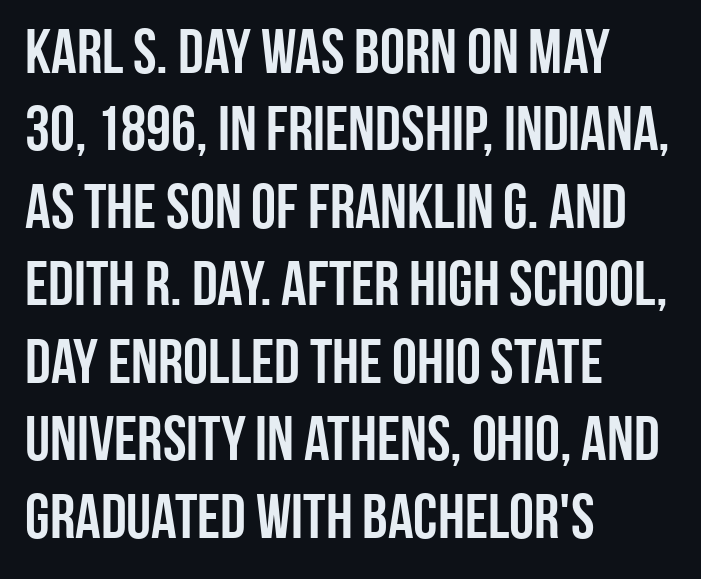
{"serif": "no", "italic": "no", "width": "condensed", "stroke_contrast": "low", "x_height": "large", "monospaced": "no", "underline": "no", "align": "left", "line_spacing_ratio": 1.23, "letter_spacing": "normal", "letter_spacing_em": 0.0, "glyph_px": 63}
